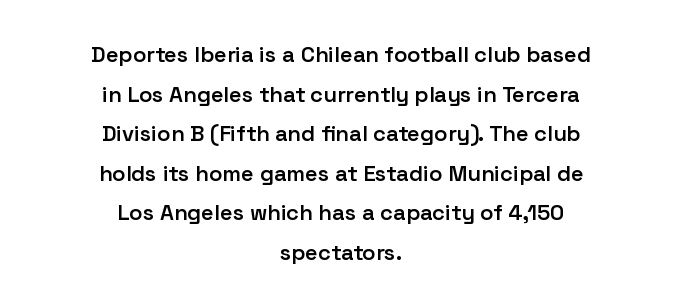
{"italic": "no", "bold": "semi", "underline": "no", "align": "center", "line_spacing_ratio": 1.8, "letter_spacing": "normal", "letter_spacing_em": 0.0, "glyph_px": 22}
